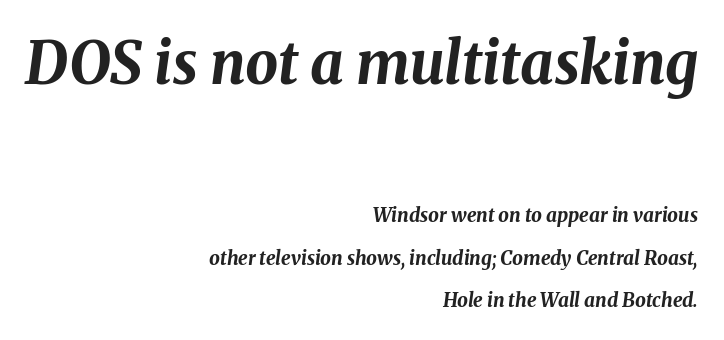
Q: Is the text bold? A: Yes.
Q: Is the text italic (slanted)? A: Yes, it leans right by about 8 degrees.
Q: Is the text underlined? A: No.
Q: How is the paragraph aligned? A: Right-aligned.
Q: Is the spacing between letters normal or unusually wide? A: Normal.
Q: Is the spacing between lines tight, normal or loose? A: Loose.
Q: Which block of text is set in a larger size, the first (top) or the second (bottom)? A: The first (top) one.
Q: Width (condensed, normal, or wide)? A: Normal.
Q: Stroke contrast? A: Medium.
Q: x-height? A: Medium.
Q: Monospaced? A: No.
